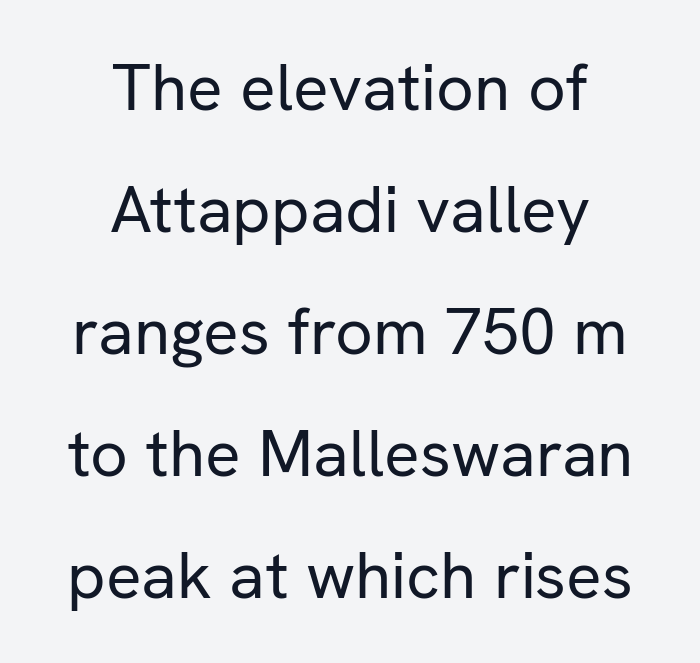
{"serif": "no", "italic": "no", "bold": "no", "weight": "regular", "width": "normal", "stroke_contrast": "low", "x_height": "medium", "monospaced": "no", "underline": "no", "align": "center", "line_spacing_ratio": 1.85, "letter_spacing": "normal", "letter_spacing_em": 0.0, "glyph_px": 66}
